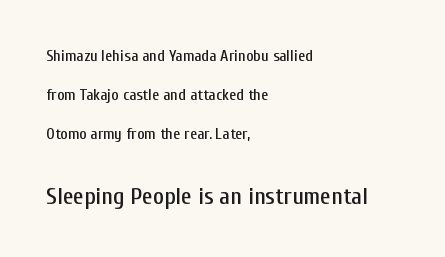
Character size in the trailing block exceeds that of the leading block. This is the regular roman posture of the typeface. The words here are not underlined. The typesetter chose a ragged-right arrangement here. A typesetter would call this zero additional tracking.
